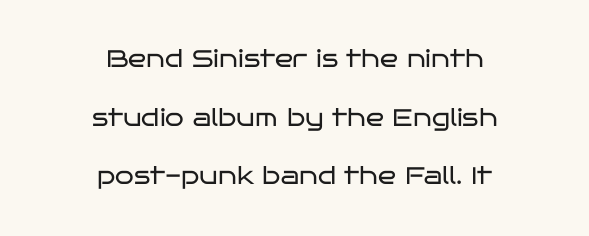
Q: Is the text bold? A: No.
Q: Is the text italic (slanted)? A: No, it is upright.
Q: Is the text underlined? A: No.
Q: How is the paragraph aligned? A: Centered.
Q: Is the spacing between letters normal or unusually wide? A: Normal.
Q: Is the spacing between lines tight, normal or loose? A: Loose.
